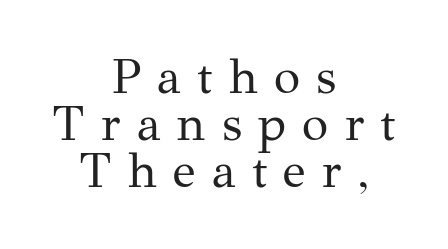
The image shows 48 px regular-weight serif type, upright; set centered, tight line spacing (0.98x), unusually wide letter spacing (+0.34 em), not underlined; medium stroke contrast and a medium x-height.
